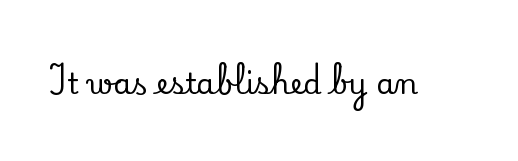
{"serif": "yes", "italic": "no", "width": "normal", "stroke_contrast": "low", "x_height": "small", "monospaced": "no", "underline": "no", "letter_spacing": "normal", "letter_spacing_em": 0.0, "glyph_px": 29}
